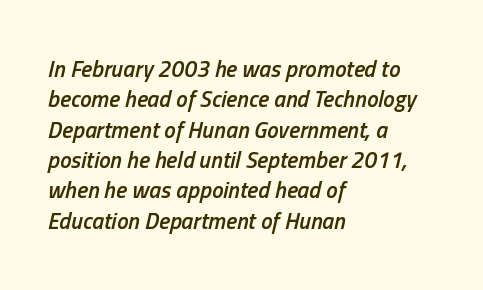
How are the letters spaced? Ordinarily, with no added tracking. As a designer I'd log this as weight 600, semibold. This sample keeps an unexceptional amount of space between lines. Horizontal alignment here is leftward, the default for most running prose. It's the slanting kind of type.
